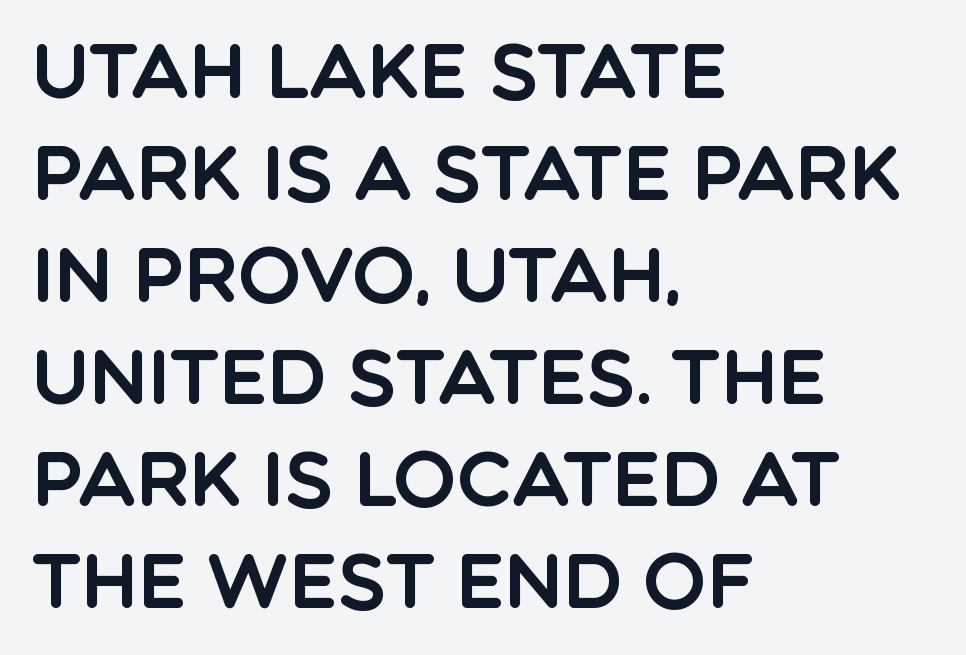
Q: Is the text italic (slanted)? A: No, it is upright.
Q: Is the typeface a serif or a sans-serif typeface? A: Sans-serif.
Q: Is the text underlined? A: No.
Q: How is the paragraph aligned? A: Left-aligned.
Q: Is the spacing between letters normal or unusually wide? A: Normal.
Q: Is the spacing between lines tight, normal or loose? A: Normal.
Q: Width (condensed, normal, or wide)? A: Normal.
Q: x-height? A: Large.
Q: Monospaced? A: No.
